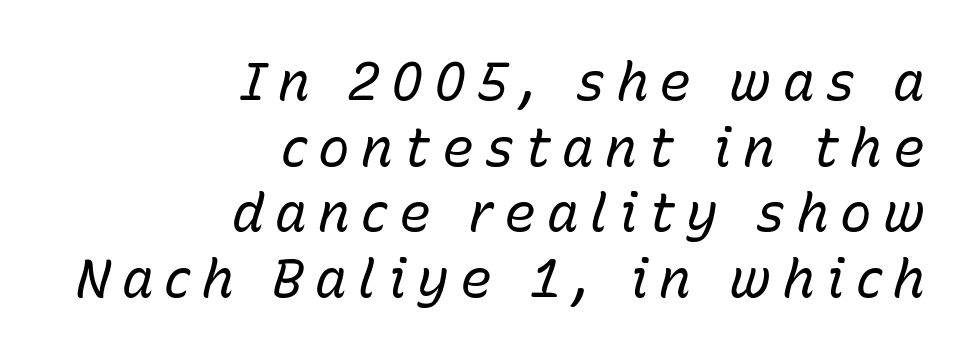
Q: Is the text bold? A: No.
Q: Is the text italic (slanted)? A: Yes, it leans right by about 15 degrees.
Q: Is the text underlined? A: No.
Q: How is the paragraph aligned? A: Right-aligned.
Q: Is the spacing between letters normal or unusually wide? A: Unusually wide.
Q: Width (condensed, normal, or wide)? A: Normal.
Q: Stroke contrast? A: Low.
Q: x-height? A: Medium.
Q: Monospaced? A: No.
